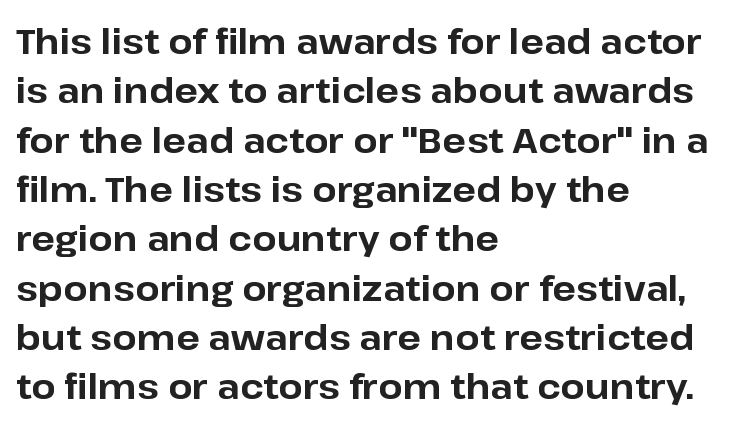
Q: Is the text bold? A: Yes.
Q: Is the text italic (slanted)? A: No, it is upright.
Q: Is the typeface a serif or a sans-serif typeface? A: Sans-serif.
Q: Is the text underlined? A: No.
Q: How is the paragraph aligned? A: Left-aligned.
Q: Is the spacing between letters normal or unusually wide? A: Normal.
Q: Is the spacing between lines tight, normal or loose? A: Normal.
Q: Width (condensed, normal, or wide)? A: Normal.
Q: Stroke contrast? A: Low.
Q: x-height? A: Medium.
Q: Monospaced? A: No.
